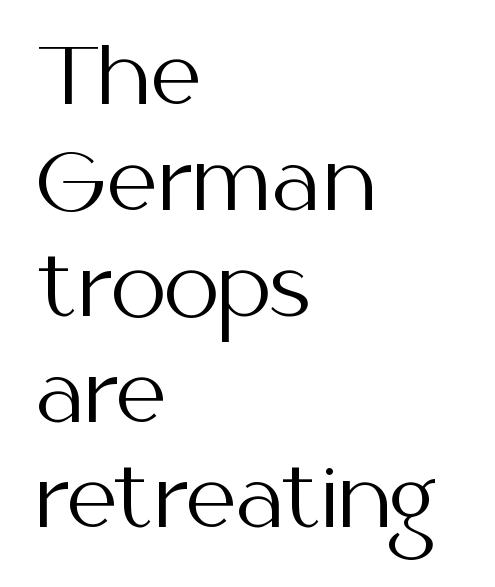
Q: Is the text bold? A: No.
Q: Is the text italic (slanted)? A: No, it is upright.
Q: Is the typeface a serif or a sans-serif typeface? A: Sans-serif.
Q: Is the text underlined? A: No.
Q: How is the paragraph aligned? A: Left-aligned.
Q: Is the spacing between letters normal or unusually wide? A: Normal.
Q: Is the spacing between lines tight, normal or loose? A: Normal.
Q: Width (condensed, normal, or wide)? A: Normal.
Q: Stroke contrast? A: Medium.
Q: x-height? A: Medium.
Q: Monospaced? A: No.
